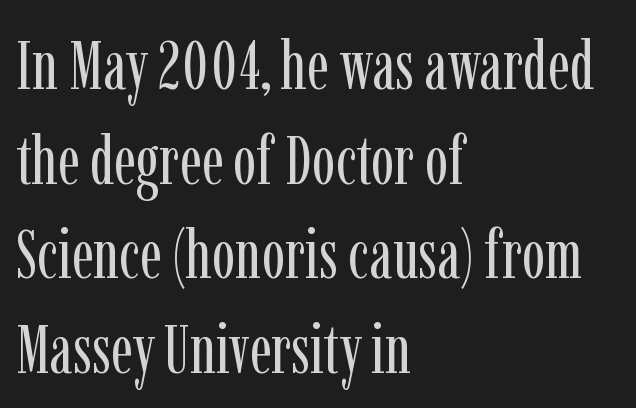
No extra tracking has been applied to these lines. Check where the strokes stop: tiny serifs finish them off. Casual observation: everything's shoved over to the left. One glance says typical: line gaps are just what's usual. Spacing verdict: proportional, widths tailored to each character. Weight: regular or lighter.
